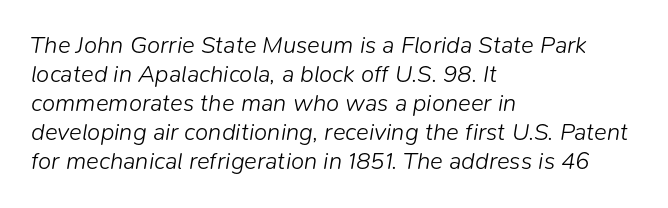
Q: Is the text bold? A: No.
Q: Is the text italic (slanted)? A: Yes, it leans right by about 9 degrees.
Q: Is the text underlined? A: No.
Q: How is the paragraph aligned? A: Left-aligned.
Q: Is the spacing between letters normal or unusually wide? A: Normal.
